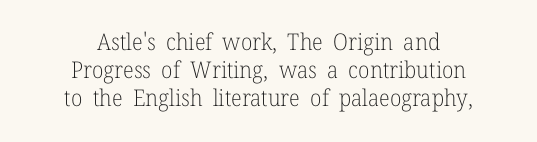
Q: Is the text bold? A: No.
Q: Is the text italic (slanted)? A: No, it is upright.
Q: Is the text underlined? A: No.
Q: How is the paragraph aligned? A: Centered.
Q: Is the spacing between letters normal or unusually wide? A: Normal.
